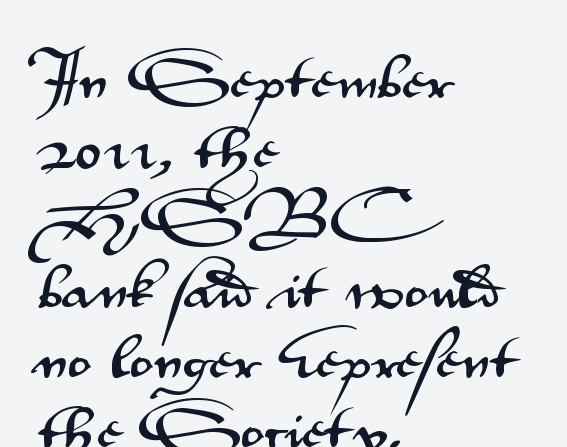
Q: Is the text italic (slanted)? A: Yes.
Q: Is the typeface a serif or a sans-serif typeface? A: Sans-serif.
Q: Is the text underlined? A: No.
Q: How is the paragraph aligned? A: Left-aligned.
Q: Is the spacing between letters normal or unusually wide? A: Normal.
Q: Is the spacing between lines tight, normal or loose? A: Normal.
Q: Width (condensed, normal, or wide)? A: Wide.
Q: Stroke contrast? A: Medium.
Q: x-height? A: Small.
Q: Monospaced? A: No.
